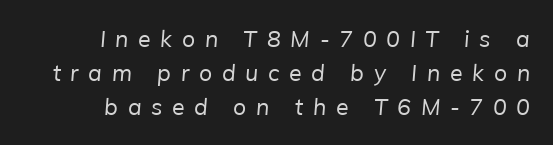
{"bold": "no", "underline": "no", "align": "right", "line_spacing": "normal", "line_spacing_ratio": 1.48, "letter_spacing": "wide", "letter_spacing_em": 0.42, "glyph_px": 23}
